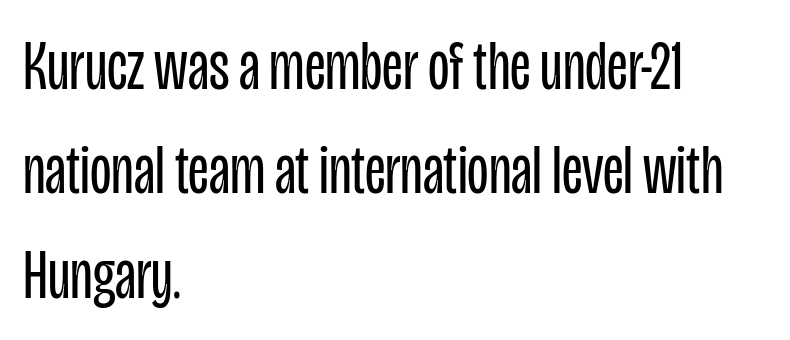
The image shows 70 px regular-weight, condensed sans-serif type, upright; set left-aligned, normal line spacing (1.49x), normal letter spacing, not underlined; low stroke contrast and a large x-height.
